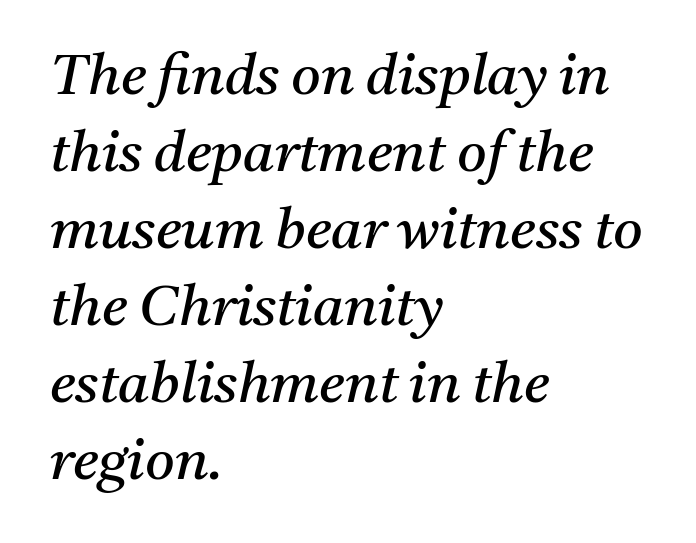
Is the type slanted? Yes — the strokes lean at a clear angle. In terms of letterspacing, this is plain default setting. A typesetter would call this leading conventional body-copy spacing. Stems here are at most as thick as an everyday book face.
